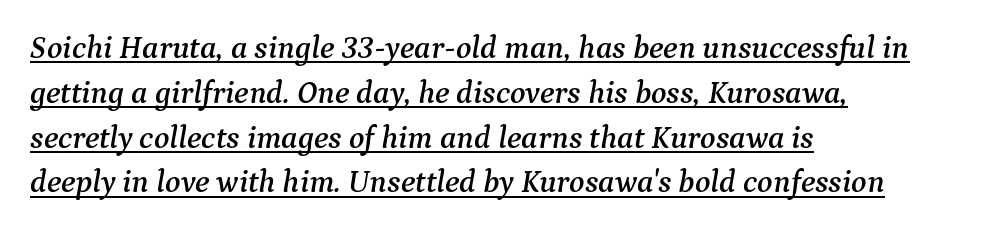
The image shows 32 px serif type, italic (leaning right); set left-aligned, normal line spacing (1.4x), normal letter spacing, underlined; medium stroke contrast and a medium x-height.
